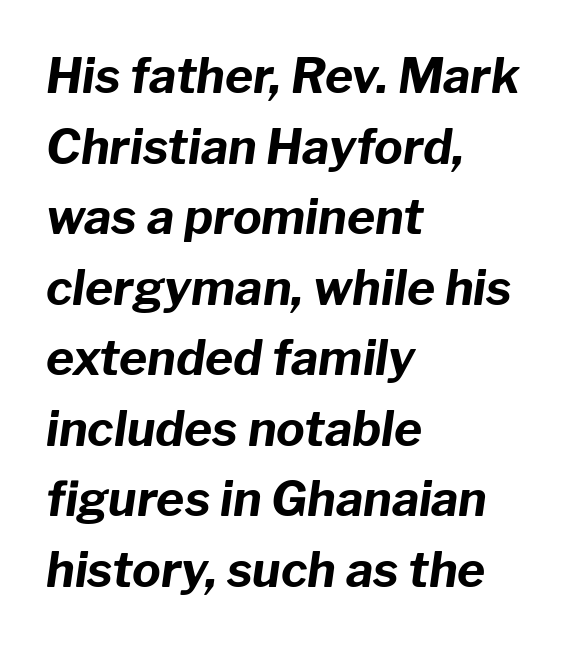
The specimen omits any rule beneath the text block's lines. Caption: multi-line text, flush left, ragged right. Rows of type keep a routine distance in the vertical direction. Notice how thick the strokes are: this is what a full bold looks like. Tall strokes in this sample are angled rather than plumb. Observe the ordinary spacing: letters are neighbours, not strangers.
